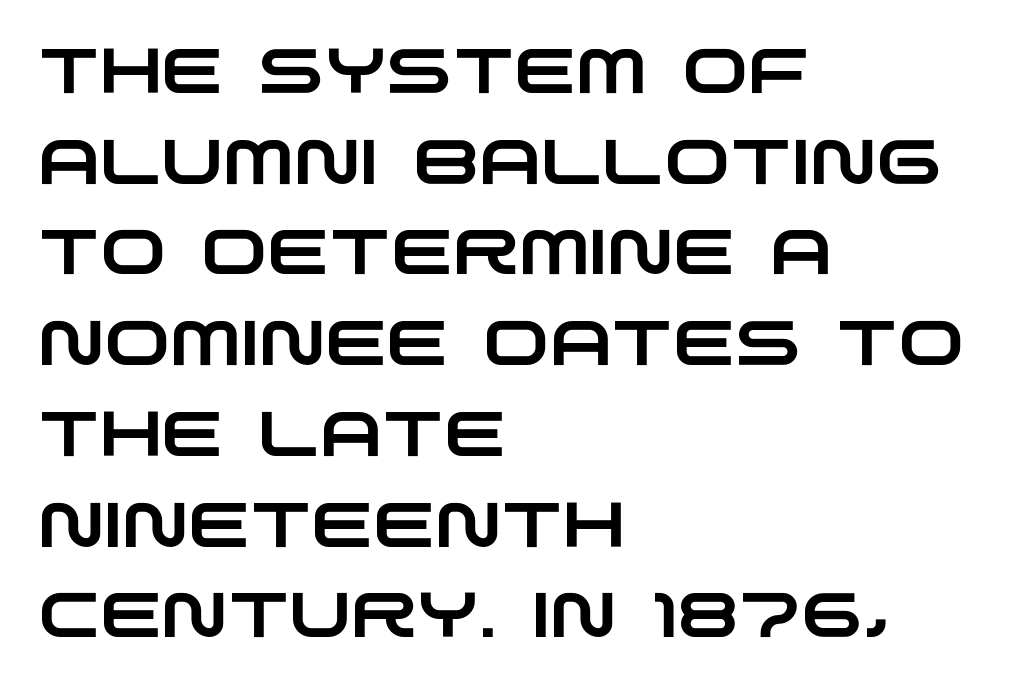
One glance says typical: line gaps are just what's usual. Note: no serifs on the glyphs. Check under the words: just untouched page. Does the copy run flush right? No — it runs flush left.
